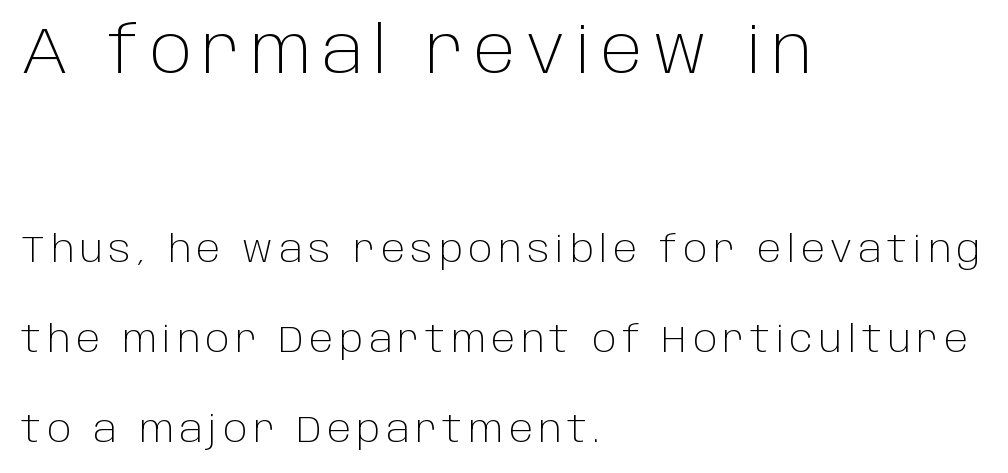
Type style note: lacks serifs. This sample trades compactness for vertical openness between lines. Here the designer chose a conventional face with non-uniform glyph widths. No word sits above an underline.
